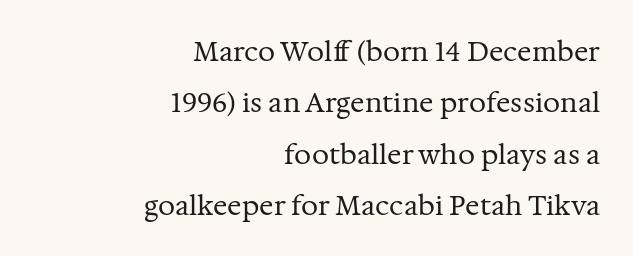
The image shows 27 px text type, upright; set right-aligned, loose line spacing (1.9x), normal letter spacing, not underlined.
